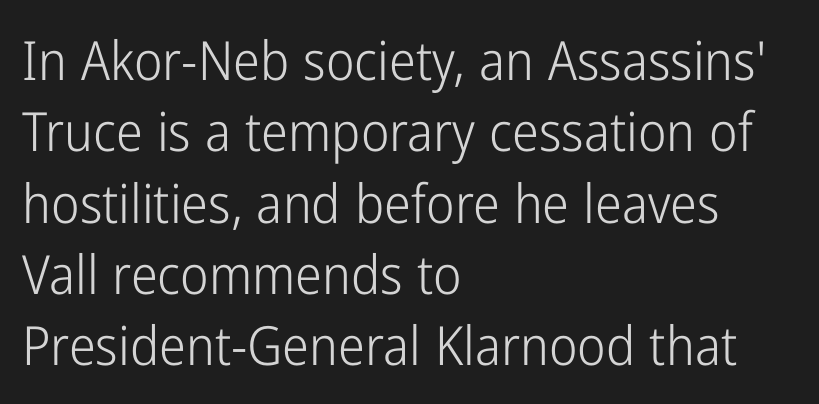
{"serif": "no", "italic": "no", "bold": "no", "weight": "light", "width": "condensed", "stroke_contrast": "low", "x_height": "medium", "monospaced": "no", "underline": "no", "align": "left", "line_spacing": "normal", "line_spacing_ratio": 1.32, "letter_spacing": "normal", "letter_spacing_em": 0.0, "glyph_px": 54}
